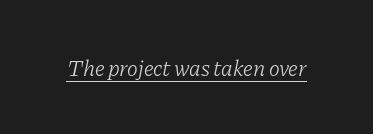
The image shows 23 px text type, italic (leaning right); set normal letter spacing, underlined.
